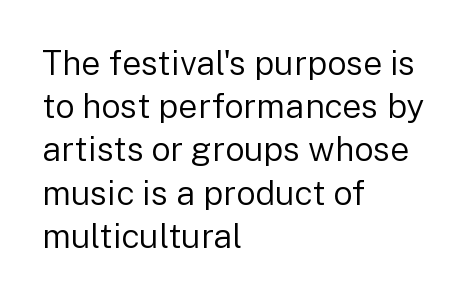
This is sans-serif lettering, the kind often seen on screens and signage. Only glyphs here, with clear space below each row. The compositor pushed each line to the left boundary. Does the leading feel generous? No, just average. Ordinary non-slanted type is in use.
